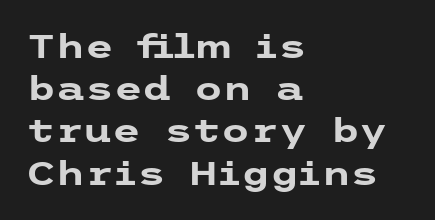
The image shows 33 px heavy, wide sans-serif type, upright; set left-aligned, normal line spacing (1.28x), normal letter spacing, not underlined; low stroke contrast and a medium x-height.
